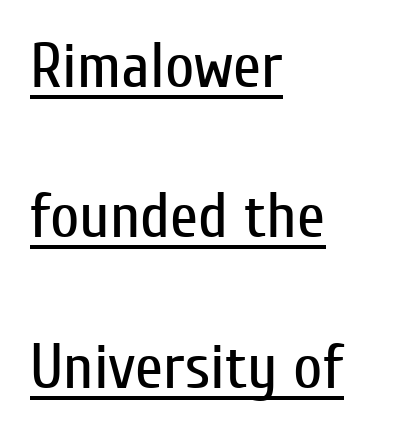
Regarding leading, the lines here are spaced well apart. A typesetter would call this proportional, since set widths differ per character. Each line of the rendering has a horizontal stroke beneath the glyphs. Type style note: lacks serifs. Every stem runs plumb, perpendicular to the baseline.
